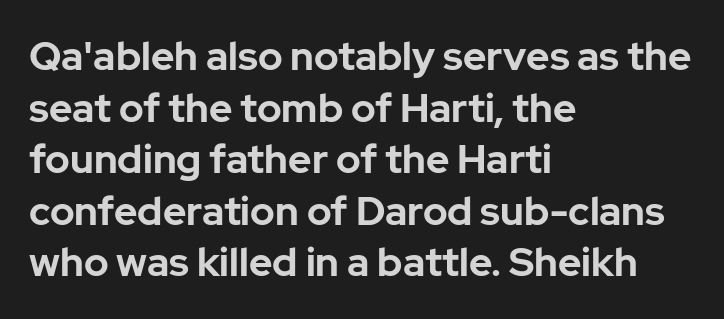
{"serif": "no", "italic": "no", "bold": "yes", "weight": "bold", "width": "normal", "stroke_contrast": "low", "x_height": "medium", "monospaced": "no", "underline": "no", "align": "left", "line_spacing": "normal", "line_spacing_ratio": 1.29, "letter_spacing": "normal", "letter_spacing_em": 0.0, "glyph_px": 40}
